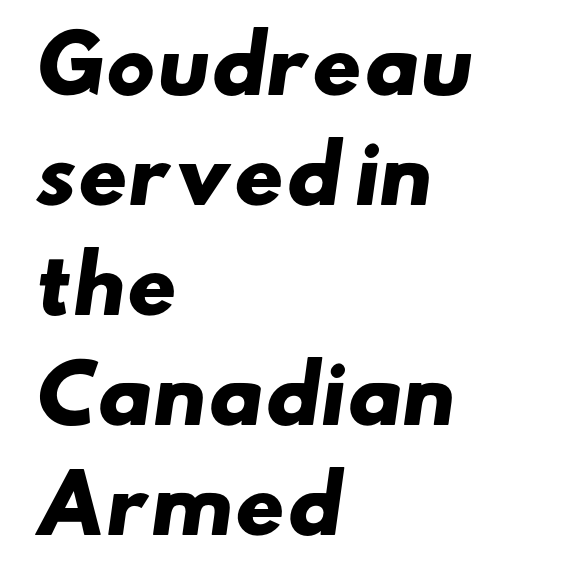
Line starts are locked; line ends wander. Nobody drew a line under any word here. A typesetter would call this proportional, since set widths differ per character. Each letter's strokes conclude bluntly, with no projecting serifs. Students, note that the glyphs here touch the page at normal intervals. Notice how thick the strokes are: this is what a full bold looks like.
